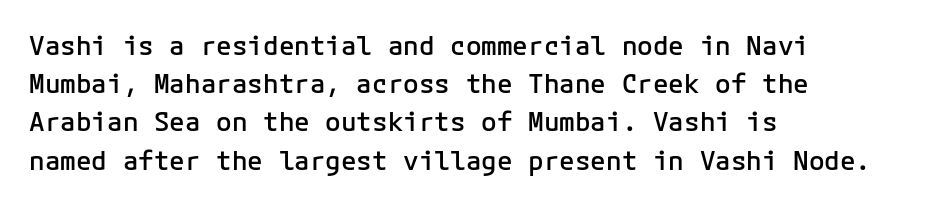
{"italic": "no", "bold": "semi", "underline": "no", "align": "left", "line_spacing": "normal", "line_spacing_ratio": 1.47, "letter_spacing": "normal", "letter_spacing_em": 0.0, "glyph_px": 26}
